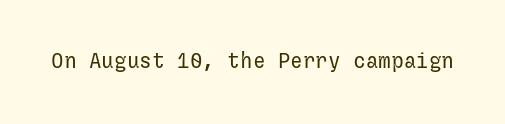
The passage shown is not underscored anywhere. The font's upright variant was chosen for this text. Stems here are at most as thick as an everyday book face. Observe the ordinary spacing: letters are neighbours, not strangers.
